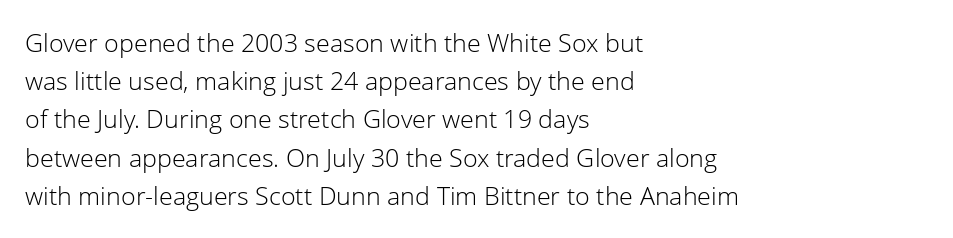
The glyphs are unaccompanied by any horizontal stroke below them. Posture: vertical. These lines keep a tight, regular rhythm from letter to letter. Interline gaps are of average width in this sample. The paragraph shown leans on its left margin.
